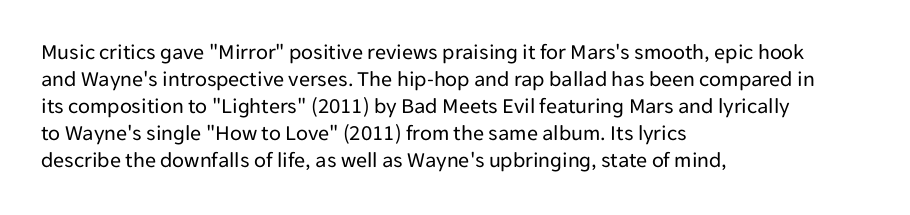
Q: Is the text bold? A: No.
Q: Is the text italic (slanted)? A: No, it is upright.
Q: Is the text underlined? A: No.
Q: How is the paragraph aligned? A: Left-aligned.
Q: Is the spacing between letters normal or unusually wide? A: Normal.
